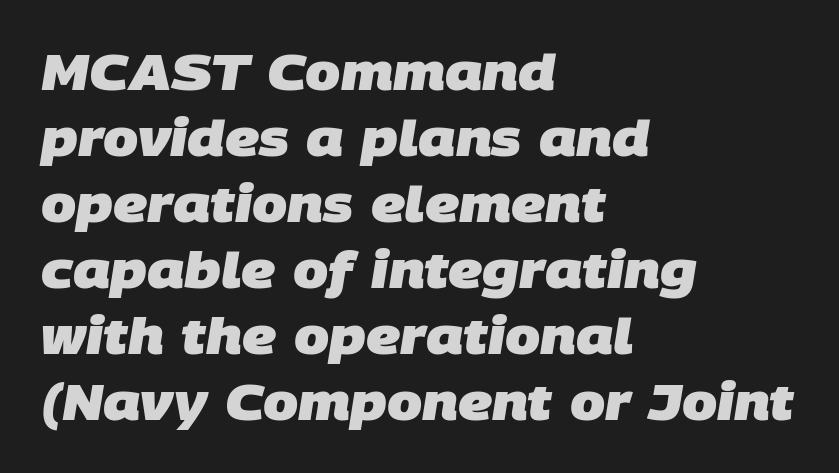
Spacing verdict: proportional, widths tailored to each character. Glance below the letters and you will spot only blank space. The sample has been set heavy, in full bold. This rendering employs a face without finishing strokes, i.e., a sans-serif. Visually the block forms a straight wall on the left and a jagged coastline on the right. Standard letterfit; no display-style spreading of the glyphs.
